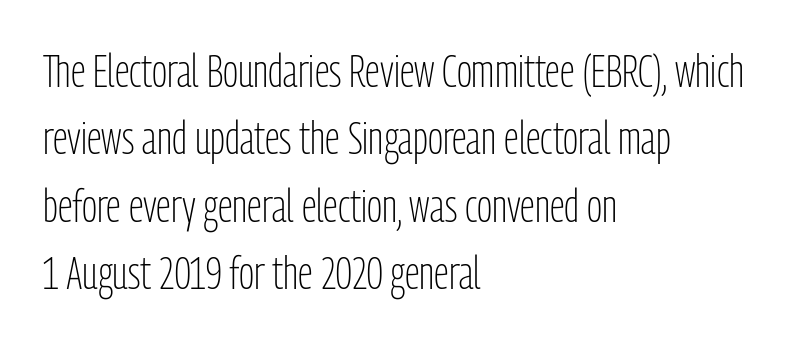
{"serif": "no", "italic": "no", "bold": "no", "weight": "light", "width": "condensed", "stroke_contrast": "low", "x_height": "medium", "monospaced": "no", "underline": "no", "align": "left", "line_spacing": "normal", "line_spacing_ratio": 1.5, "letter_spacing": "normal", "letter_spacing_em": 0.0, "glyph_px": 45}
